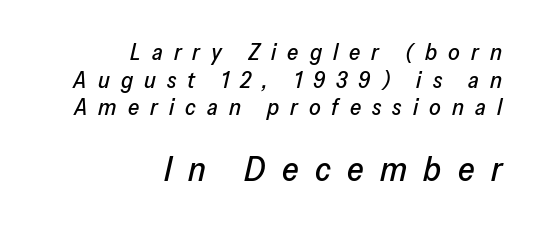
The image shows 34 px text type, italic (leaning right); set right-aligned, line spacing 1.2x, unusually wide letter spacing (+0.48 em), not underlined; the second (bottom) block is 1.48x larger; low stroke contrast and a medium x-height.
